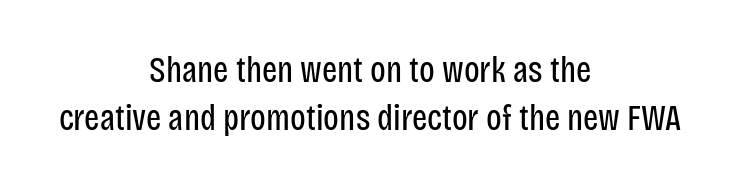
The image shows 36 px regular-weight, condensed sans-serif type, upright; set centered, normal line spacing (1.34x), normal letter spacing, not underlined; low stroke contrast and a large x-height.
